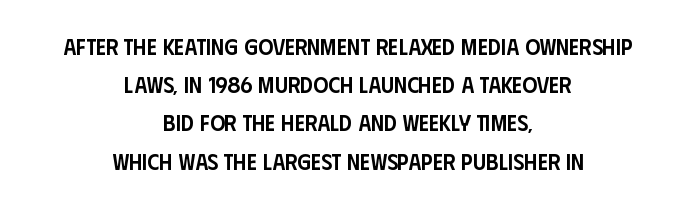
Q: Is the text bold? A: Semi-bold.
Q: Is the text italic (slanted)? A: No, it is upright.
Q: Is the text underlined? A: No.
Q: How is the paragraph aligned? A: Centered.
Q: Is the spacing between letters normal or unusually wide? A: Normal.
Q: Is the spacing between lines tight, normal or loose? A: Normal.
